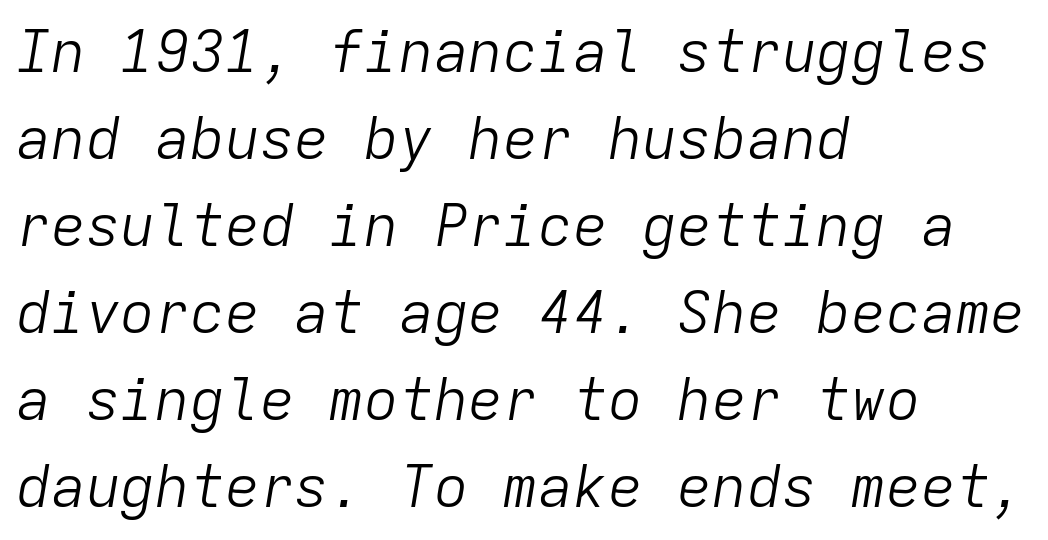
The image shows 58 px light type, italic (leaning right), monospaced; set left-aligned, normal line spacing (1.5x), normal letter spacing, not underlined; low stroke contrast and a medium x-height.
